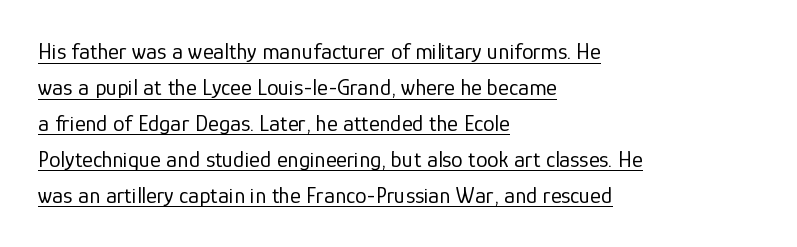
{"italic": "no", "bold": "no", "underline": "yes", "align": "left", "line_spacing": "normal", "line_spacing_ratio": 1.56, "letter_spacing": "normal", "letter_spacing_em": 0.0, "glyph_px": 23}
